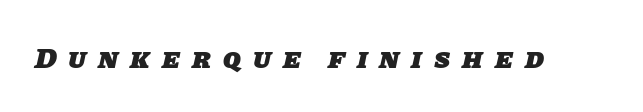
Q: Is the text bold? A: Yes.
Q: Is the typeface a serif or a sans-serif typeface? A: Serif.
Q: Is the text underlined? A: No.
Q: Is the spacing between letters normal or unusually wide? A: Unusually wide.
Q: Width (condensed, normal, or wide)? A: Normal.
Q: Stroke contrast? A: Low.
Q: x-height? A: Large.
Q: Monospaced? A: No.
